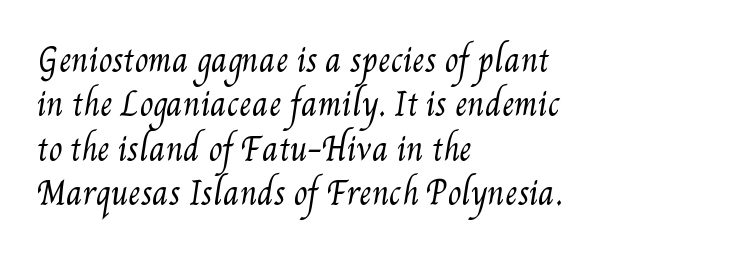
The line texture is even and compact thanks to regular tracking. Reading down the block, your eye returns to a fixed left position each line. Horizontal bands of white between lines are of average thickness. Bare-footed words on every line. This sample has the flowing, uneven cadence of proportional lettering.
